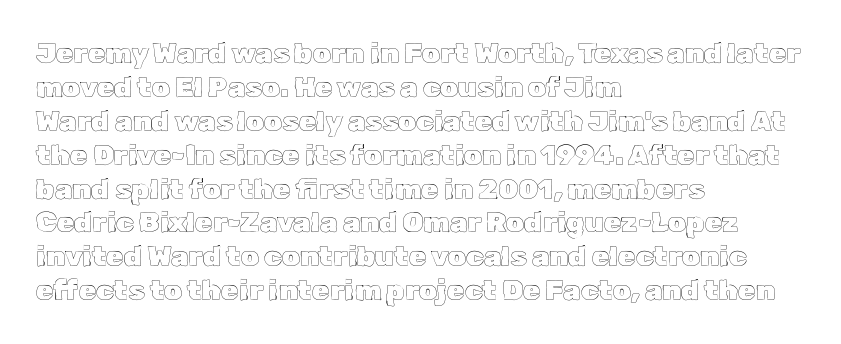
{"italic": "no", "width": "normal", "x_height": "medium", "monospaced": "no", "underline": "no", "align": "left", "line_spacing_ratio": 1.21, "letter_spacing": "normal", "letter_spacing_em": 0.0, "glyph_px": 28}
